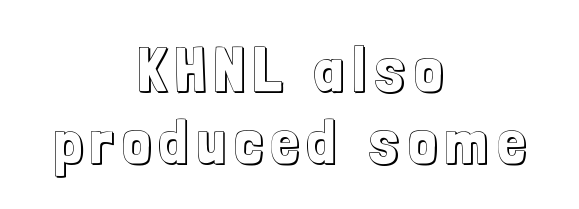
The image shows 63 px condensed type, upright; set centered, tight line spacing (1.14x), not underlined; a medium x-height.
